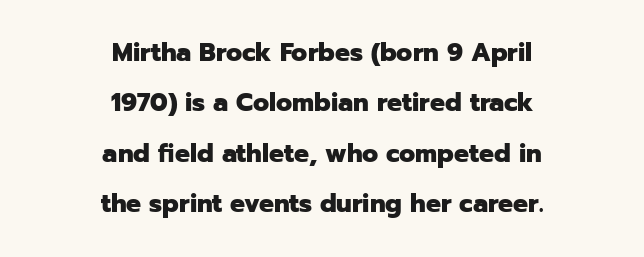
The image shows 25 px bold type, upright; set centered, loose line spacing (2.02x), normal letter spacing, not underlined.
